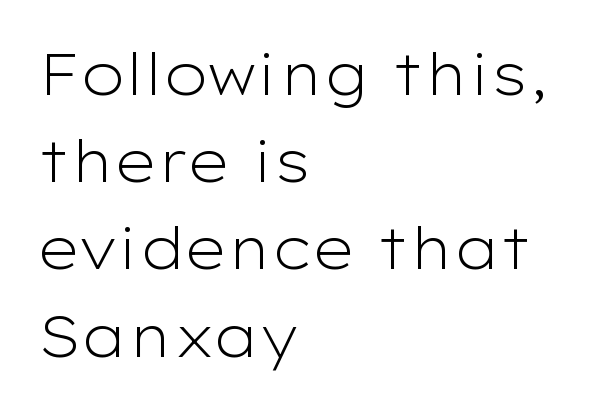
These lines are set flush left with a ragged right edge. Anything drawn beneath the words? Only blank space. The axis of the letterforms is exactly vertical. The line texture is even and compact thanks to regular tracking. Note the varied advance widths — an 'i' is clearly narrower than an 'm'. Unlike a traditional serif, this face leaves its strokes unadorned.
